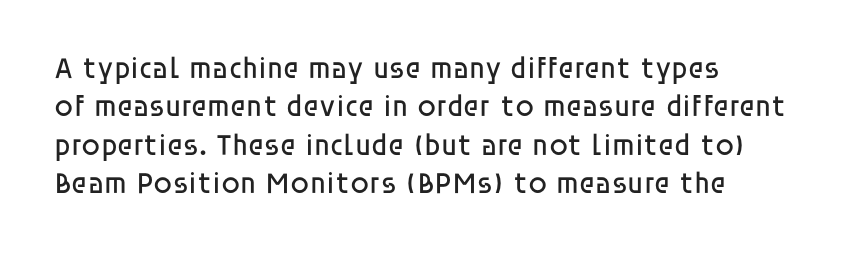
Q: Is the text bold? A: No.
Q: Is the text italic (slanted)? A: No, it is upright.
Q: Is the typeface a serif or a sans-serif typeface? A: Sans-serif.
Q: Is the text underlined? A: No.
Q: Is the spacing between letters normal or unusually wide? A: Normal.
Q: Is the spacing between lines tight, normal or loose? A: Normal.
Q: Width (condensed, normal, or wide)? A: Normal.
Q: Stroke contrast? A: Low.
Q: x-height? A: Large.
Q: Monospaced? A: No.
